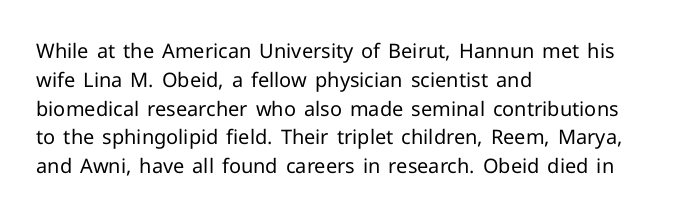
Q: Is the text bold? A: No.
Q: Is the text italic (slanted)? A: No, it is upright.
Q: Is the text underlined? A: No.
Q: How is the paragraph aligned? A: Left-aligned.
Q: Is the spacing between letters normal or unusually wide? A: Normal.
Q: Is the spacing between lines tight, normal or loose? A: Normal.
